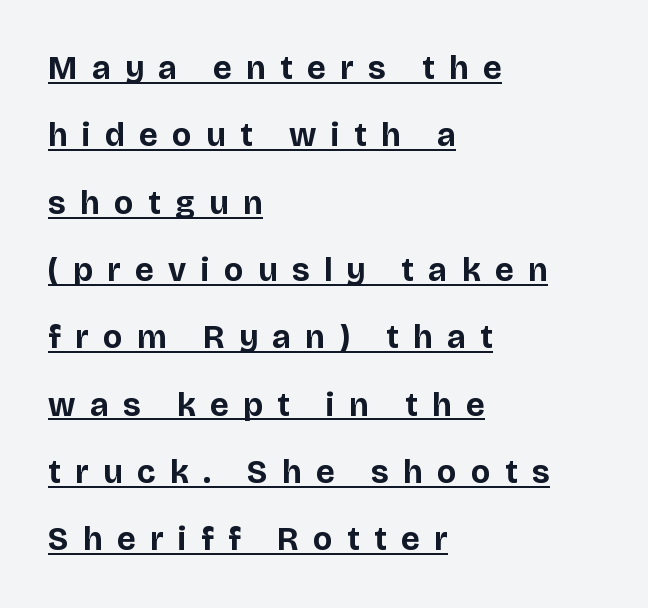
Q: Is the text bold? A: Yes.
Q: Is the text italic (slanted)? A: No, it is upright.
Q: Is the typeface a serif or a sans-serif typeface? A: Sans-serif.
Q: Is the text underlined? A: Yes.
Q: How is the paragraph aligned? A: Left-aligned.
Q: Is the spacing between letters normal or unusually wide? A: Unusually wide.
Q: Is the spacing between lines tight, normal or loose? A: Loose.
Q: Width (condensed, normal, or wide)? A: Normal.
Q: Stroke contrast? A: Low.
Q: x-height? A: Large.
Q: Monospaced? A: No.
